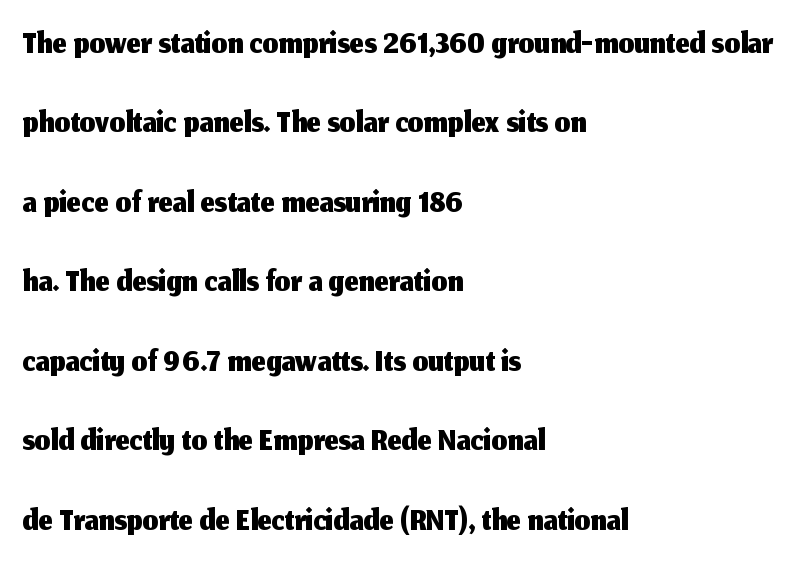
Q: Is the text italic (slanted)? A: No, it is upright.
Q: Is the typeface a serif or a sans-serif typeface? A: Sans-serif.
Q: Is the text underlined? A: No.
Q: How is the paragraph aligned? A: Left-aligned.
Q: Is the spacing between letters normal or unusually wide? A: Normal.
Q: Is the spacing between lines tight, normal or loose? A: Normal.
Q: Width (condensed, normal, or wide)? A: Normal.
Q: Stroke contrast? A: Medium.
Q: x-height? A: Medium.
Q: Monospaced? A: No.
